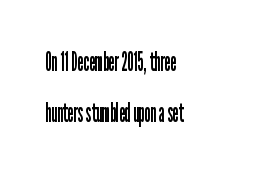
{"italic": "no", "bold": "no", "underline": "no", "align": "left", "line_spacing": "loose", "line_spacing_ratio": 1.95, "letter_spacing": "normal", "letter_spacing_em": 0.0, "glyph_px": 26}
